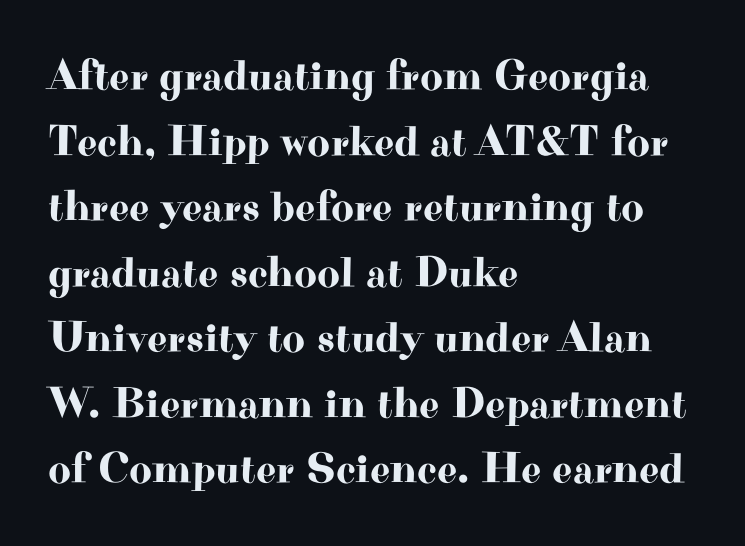
{"serif": "yes", "italic": "no", "width": "wide", "stroke_contrast": "high", "x_height": "small", "monospaced": "no", "underline": "no", "align": "left", "line_spacing": "normal", "line_spacing_ratio": 1.49, "letter_spacing": "normal", "letter_spacing_em": 0.0, "glyph_px": 44}
